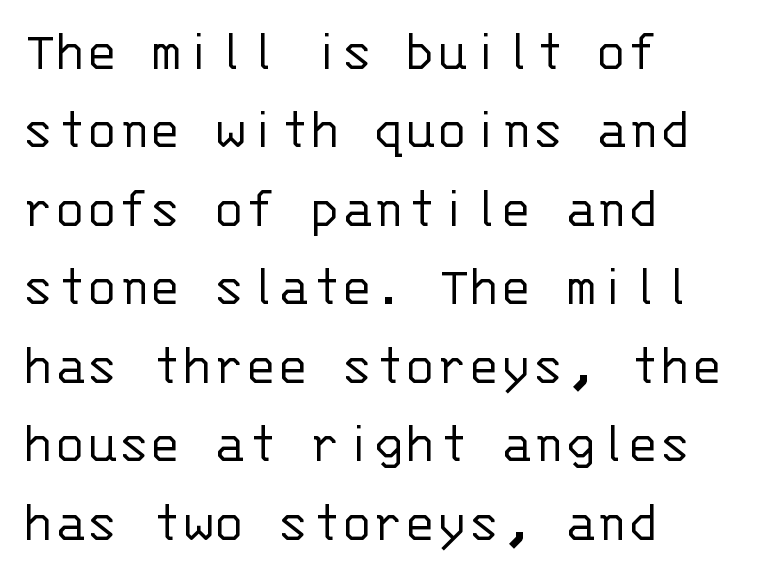
Q: Is the text bold? A: No.
Q: Is the text italic (slanted)? A: No, it is upright.
Q: Is the typeface a serif or a sans-serif typeface? A: Sans-serif.
Q: Is the text underlined? A: No.
Q: How is the paragraph aligned? A: Left-aligned.
Q: Is the spacing between letters normal or unusually wide? A: Normal.
Q: Is the spacing between lines tight, normal or loose? A: Normal.
Q: Width (condensed, normal, or wide)? A: Normal.
Q: Stroke contrast? A: Low.
Q: x-height? A: Large.
Q: Monospaced? A: Yes.
